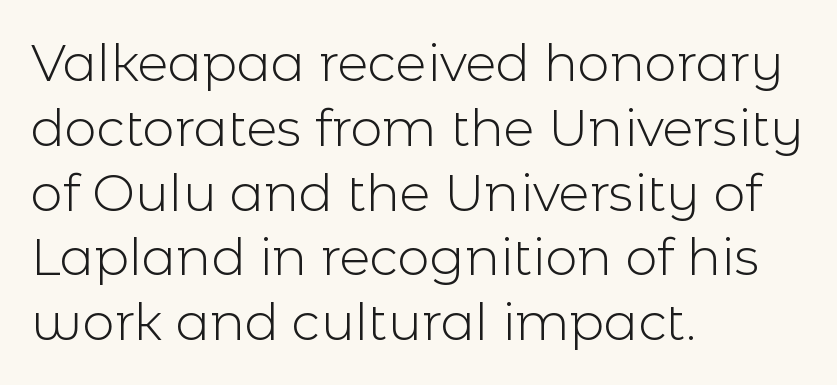
The image shows 51 px light sans-serif type, upright; set left-aligned, normal line spacing (1.27x), normal letter spacing, not underlined; a medium x-height.
